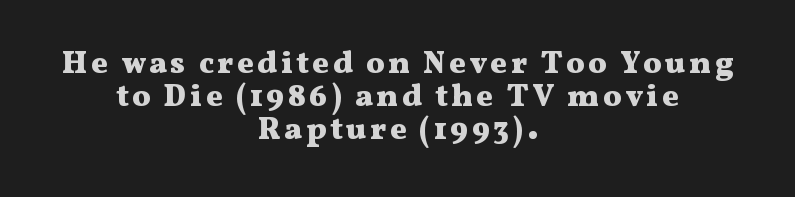
The image shows 31 px heavy, wide serif type, upright; set centered, tight line spacing (1.07x), not underlined; medium stroke contrast and a medium x-height.
